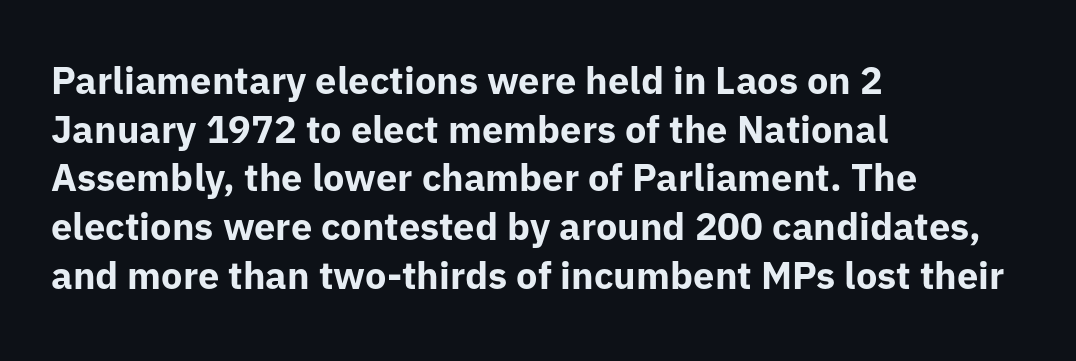
The image shows 38 px bold sans-serif type, upright; set left-aligned, normal line spacing (1.28x), normal letter spacing, not underlined; low stroke contrast and a medium x-height.
